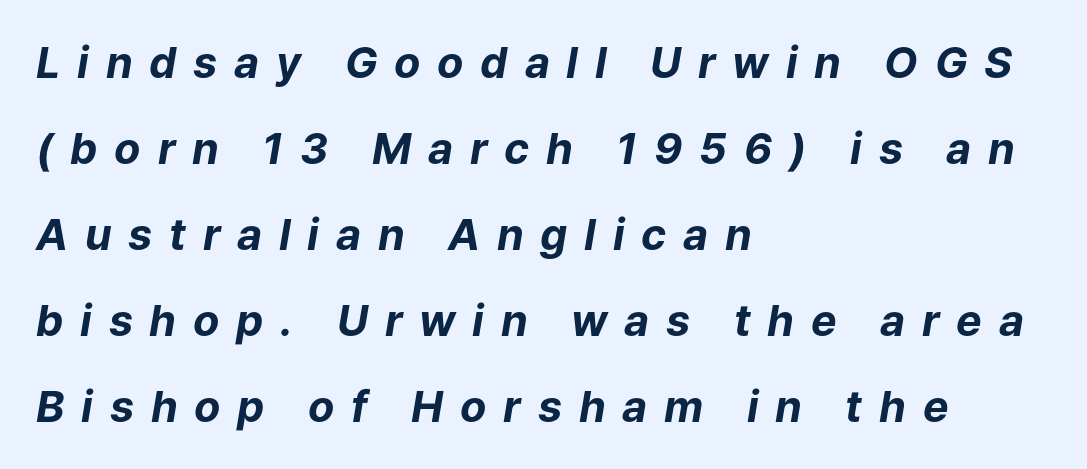
Q: Is the text bold? A: Yes.
Q: Is the text italic (slanted)? A: Yes, it leans right by about 9 degrees.
Q: Is the text underlined? A: No.
Q: How is the paragraph aligned? A: Left-aligned.
Q: Is the spacing between letters normal or unusually wide? A: Unusually wide.
Q: Is the spacing between lines tight, normal or loose? A: Loose.
Q: Width (condensed, normal, or wide)? A: Normal.
Q: Stroke contrast? A: Low.
Q: x-height? A: Medium.
Q: Monospaced? A: No.
